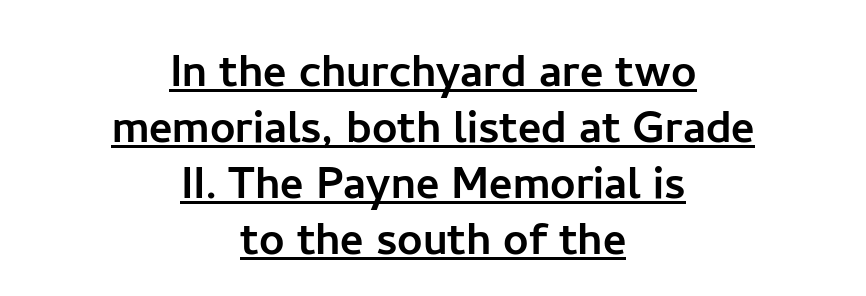
{"serif": "no", "italic": "no", "width": "normal", "stroke_contrast": "low", "x_height": "medium", "monospaced": "no", "underline": "yes", "align": "center", "line_spacing": "tight", "line_spacing_ratio": 1.0, "letter_spacing": "normal", "letter_spacing_em": 0.0, "glyph_px": 56}
